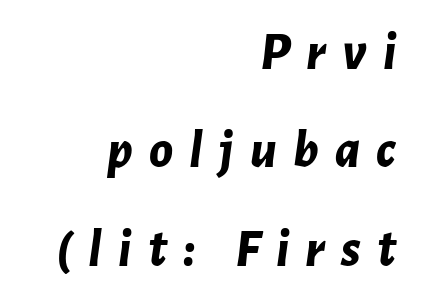
Proportional: the letters do not fall into vertical columns. Characters are canted at an angle relative to the baseline's perpendicular. Typographic density is high because the face is bold. The setting favours the right margin, as signatures and pull-quotes sometimes do. Descender tails drop into unmarked territory. How are the letters spaced? Widely, with obvious added tracking.
